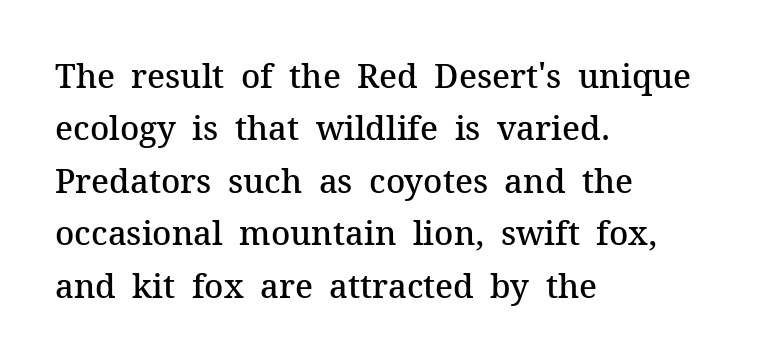
The image shows 33 px semibold serif type, upright; set left-aligned, normal line spacing (1.59x), normal letter spacing, not underlined; medium stroke contrast and a medium x-height.
